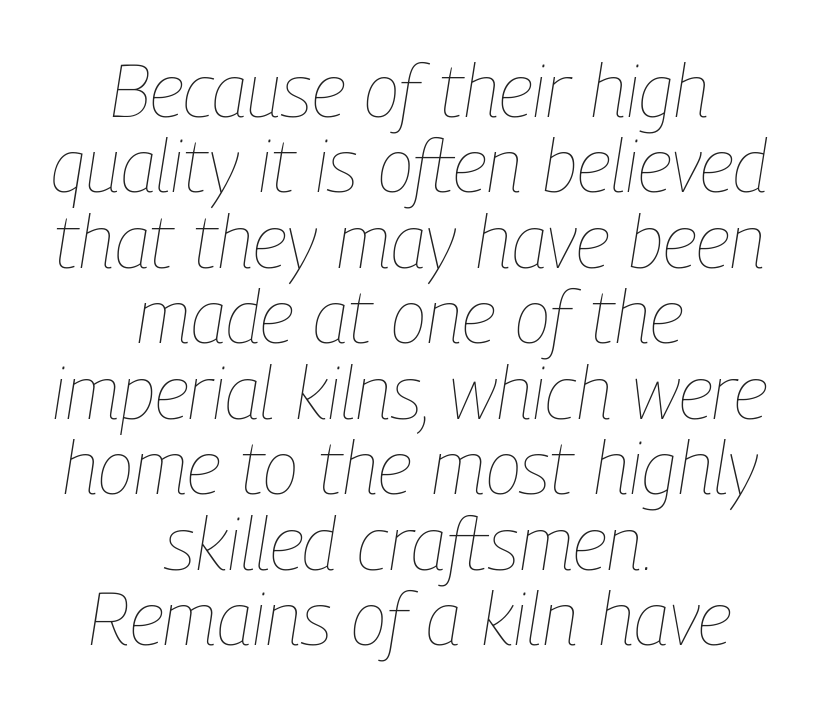
Q: Is the text bold? A: No.
Q: Is the text italic (slanted)? A: Yes, it leans right by about 9 degrees.
Q: Is the text underlined? A: No.
Q: How is the paragraph aligned? A: Centered.
Q: Is the spacing between letters normal or unusually wide? A: Normal.
Q: Is the spacing between lines tight, normal or loose? A: Tight.
Q: Width (condensed, normal, or wide)? A: Condensed.
Q: Stroke contrast? A: Low.
Q: x-height? A: Medium.
Q: Monospaced? A: No.
